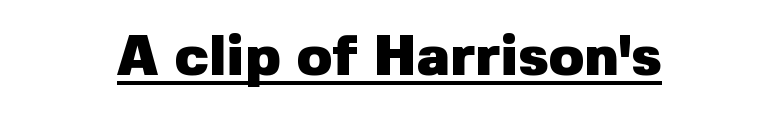
{"serif": "no", "italic": "no", "bold": "yes", "weight": "heavy", "width": "normal", "stroke_contrast": "low", "x_height": "medium", "monospaced": "no", "underline": "yes", "letter_spacing": "normal", "letter_spacing_em": 0.0, "glyph_px": 57}
